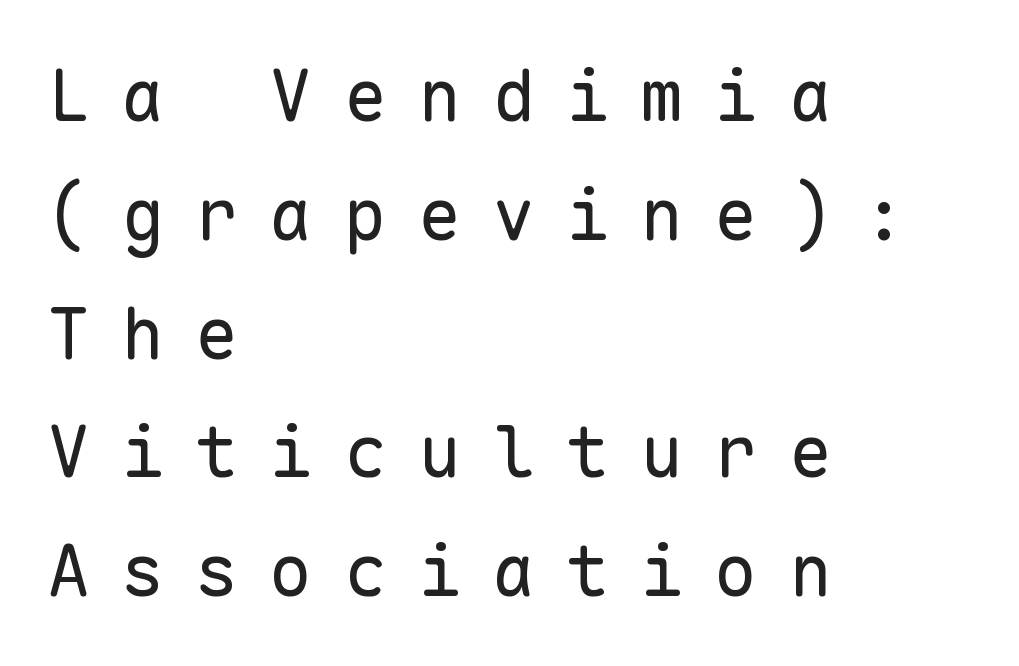
No chunkiness to these letters — they're not bold. Each word looks stretched out because of the extra space between its letters. The letters march in equal steps, a hallmark of fixed-pitch type. The font's upright variant was chosen for this text. The lines in this sample share a left origin and differ only in where they stop.
